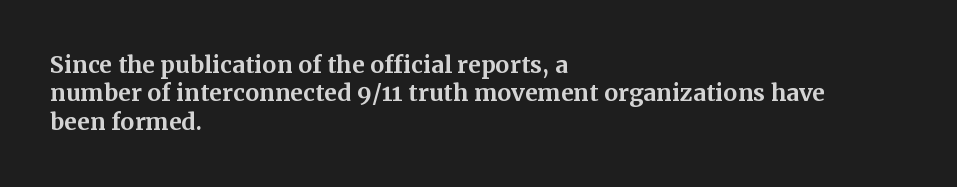
The image shows 23 px bold type, upright; set left-aligned, line spacing 1.23x, normal letter spacing, not underlined.
